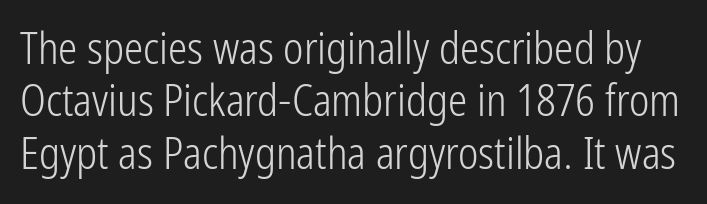
The image shows 43 px light, condensed sans-serif type, upright; set line spacing 1.22x, normal letter spacing, not underlined; low stroke contrast and a medium x-height.
